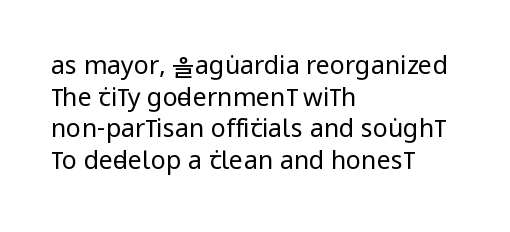
Q: Is the text bold? A: No.
Q: Is the text italic (slanted)? A: No, it is upright.
Q: Is the text underlined? A: No.
Q: How is the paragraph aligned? A: Left-aligned.
Q: Is the spacing between letters normal or unusually wide? A: Normal.
Q: Is the spacing between lines tight, normal or loose? A: Normal.
